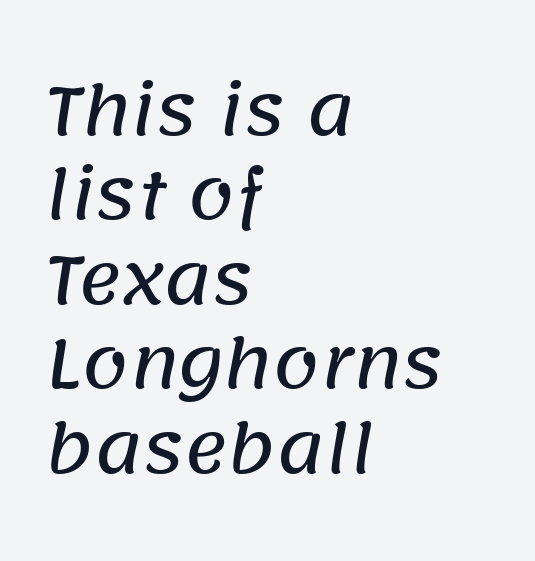
Q: Is the typeface a serif or a sans-serif typeface? A: Sans-serif.
Q: Is the text underlined? A: No.
Q: How is the paragraph aligned? A: Left-aligned.
Q: Is the spacing between letters normal or unusually wide? A: Normal.
Q: Is the spacing between lines tight, normal or loose? A: Normal.
Q: Width (condensed, normal, or wide)? A: Normal.
Q: Stroke contrast? A: Low.
Q: x-height? A: Large.
Q: Monospaced? A: No.
